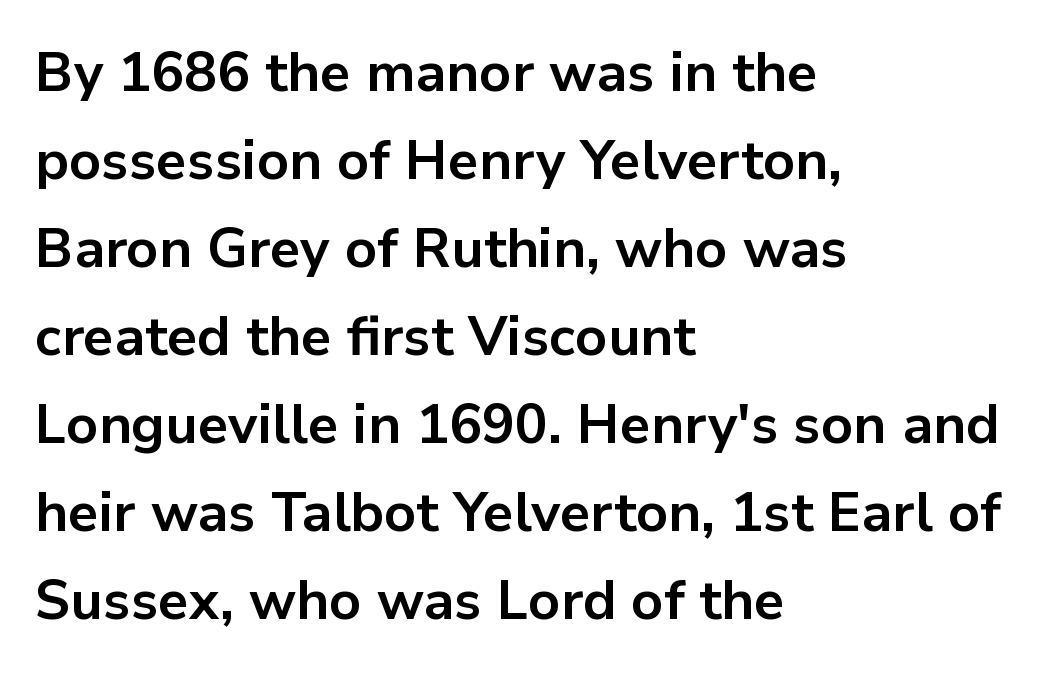
{"serif": "no", "italic": "no", "bold": "yes", "weight": "bold", "width": "normal", "stroke_contrast": "low", "x_height": "medium", "monospaced": "no", "underline": "no", "align": "left", "line_spacing": "normal", "line_spacing_ratio": 1.6, "letter_spacing": "normal", "letter_spacing_em": 0.0, "glyph_px": 55}
